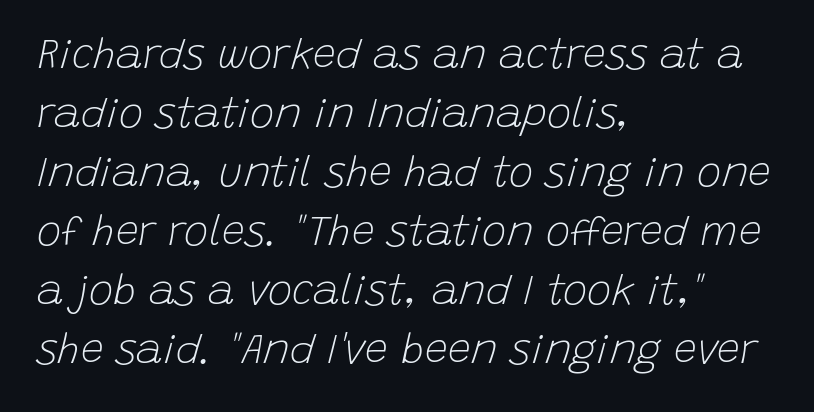
Q: Is the text bold? A: No.
Q: Is the text italic (slanted)? A: Yes, it leans right by about 15 degrees.
Q: Is the text underlined? A: No.
Q: How is the paragraph aligned? A: Left-aligned.
Q: Is the spacing between letters normal or unusually wide? A: Normal.
Q: Is the spacing between lines tight, normal or loose? A: Normal.
Q: Width (condensed, normal, or wide)? A: Normal.
Q: Stroke contrast? A: Low.
Q: x-height? A: Large.
Q: Monospaced? A: No.
